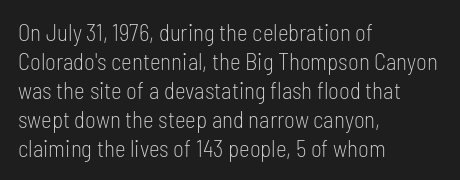
Q: Is the text bold? A: No.
Q: Is the text italic (slanted)? A: No, it is upright.
Q: Is the text underlined? A: No.
Q: How is the paragraph aligned? A: Left-aligned.
Q: Is the spacing between letters normal or unusually wide? A: Normal.
Q: Is the spacing between lines tight, normal or loose? A: Normal.
